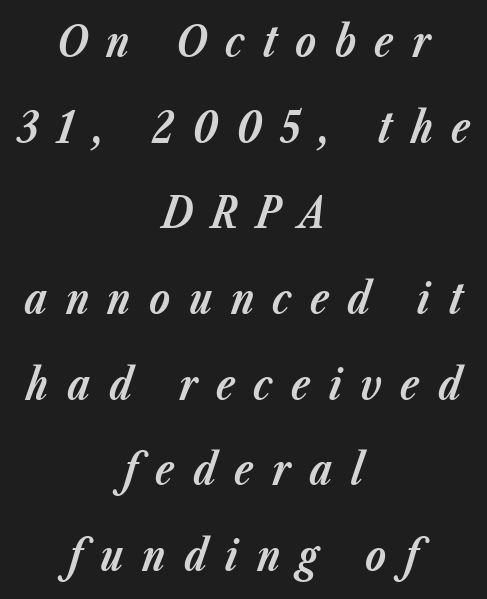
The image shows 42 px bold type, italic (leaning right); set centered, loose line spacing (2.04x), unusually wide letter spacing (+0.44 em), not underlined; low stroke contrast and a medium x-height.
